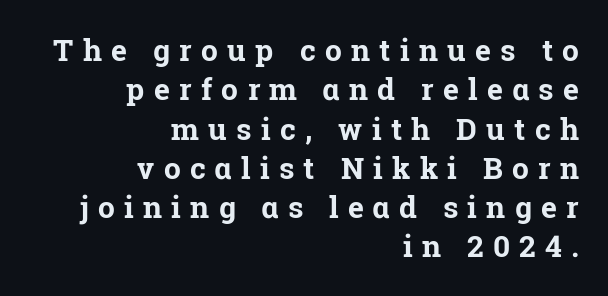
{"serif": "yes", "italic": "no", "bold": "yes", "weight": "bold", "width": "normal", "stroke_contrast": "low", "x_height": "medium", "monospaced": "no", "underline": "no", "align": "right", "line_spacing": "normal", "line_spacing_ratio": 1.31, "letter_spacing": "wide", "letter_spacing_em": 0.31, "glyph_px": 30}
